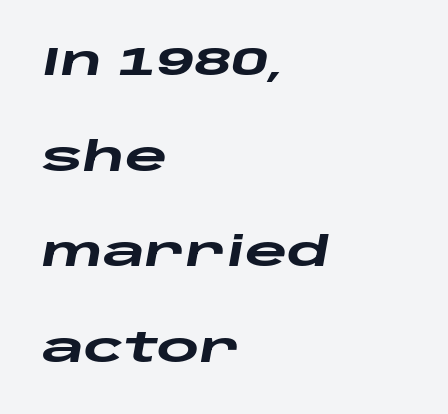
Rule under the text: the space is simply empty. You'd pick this weight for a headline — it's a proper bold. The tracking reads as untouched default to a designer's eye. Students, observe: this is what heavily led, spacious text looks like. The typesetter chose a ragged-right arrangement here. Style check: oblique.
